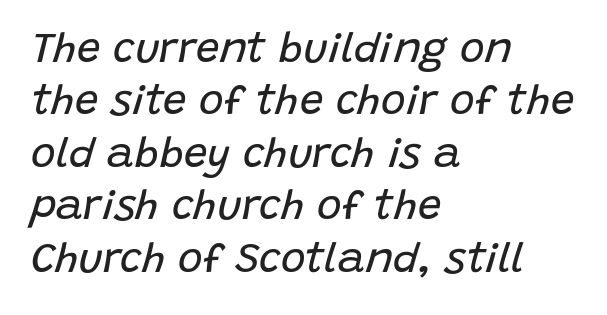
Q: Is the text bold? A: No.
Q: Is the text italic (slanted)? A: Yes, it leans right by about 15 degrees.
Q: Is the text underlined? A: No.
Q: How is the paragraph aligned? A: Left-aligned.
Q: Is the spacing between letters normal or unusually wide? A: Normal.
Q: Is the spacing between lines tight, normal or loose? A: Normal.
Q: Width (condensed, normal, or wide)? A: Normal.
Q: Stroke contrast? A: Low.
Q: x-height? A: Large.
Q: Monospaced? A: No.
